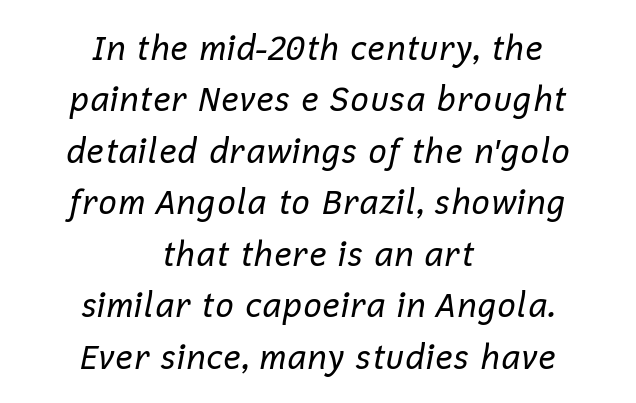
The gaps between neighbouring characters are ordinary and unremarkable. Horizontal bands of white between lines are of average thickness. Quick note: underline off. Here the designer chose a conventional face with non-uniform glyph widths.
